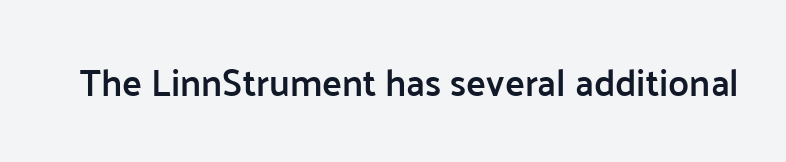
The image shows 37 px semibold sans-serif type, upright; set normal letter spacing, not underlined; low stroke contrast and a medium x-height.
